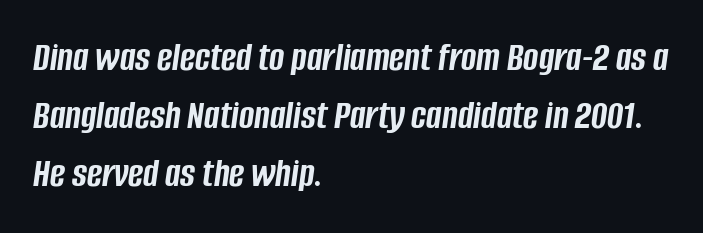
Q: Is the text bold? A: Yes.
Q: Is the text italic (slanted)? A: Yes, it leans right by about 8 degrees.
Q: Is the text underlined? A: No.
Q: How is the paragraph aligned? A: Left-aligned.
Q: Is the spacing between letters normal or unusually wide? A: Normal.
Q: Is the spacing between lines tight, normal or loose? A: Normal.
Q: Width (condensed, normal, or wide)? A: Condensed.
Q: Stroke contrast? A: Low.
Q: x-height? A: Large.
Q: Monospaced? A: No.
